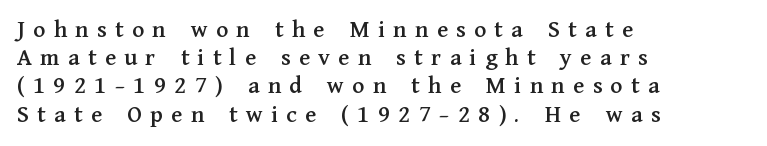
Q: Is the text italic (slanted)? A: No, it is upright.
Q: Is the text underlined? A: No.
Q: How is the paragraph aligned? A: Left-aligned.
Q: Is the spacing between letters normal or unusually wide? A: Unusually wide.
Q: Is the spacing between lines tight, normal or loose? A: Tight.
